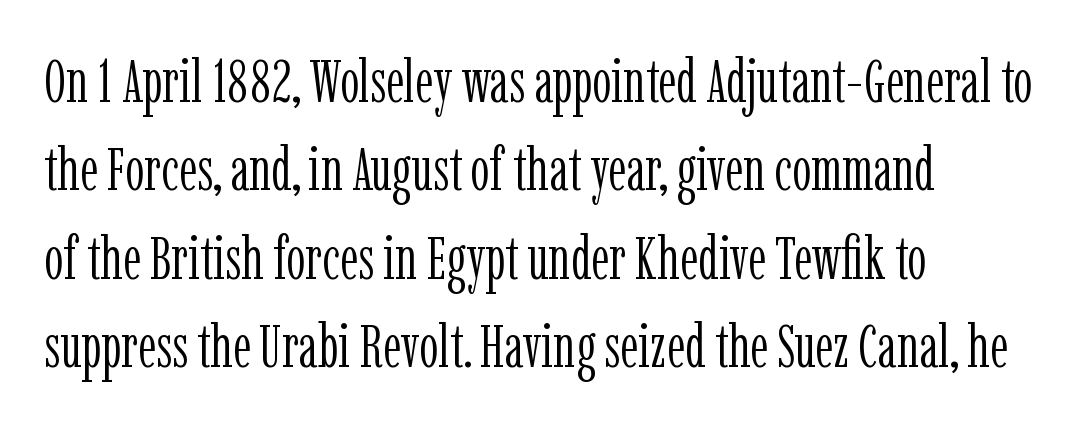
{"serif": "yes", "italic": "no", "bold": "no", "weight": "light", "width": "condensed", "stroke_contrast": "low", "x_height": "medium", "monospaced": "no", "underline": "no", "align": "left", "line_spacing": "normal", "line_spacing_ratio": 1.45, "letter_spacing": "normal", "letter_spacing_em": 0.0, "glyph_px": 61}
